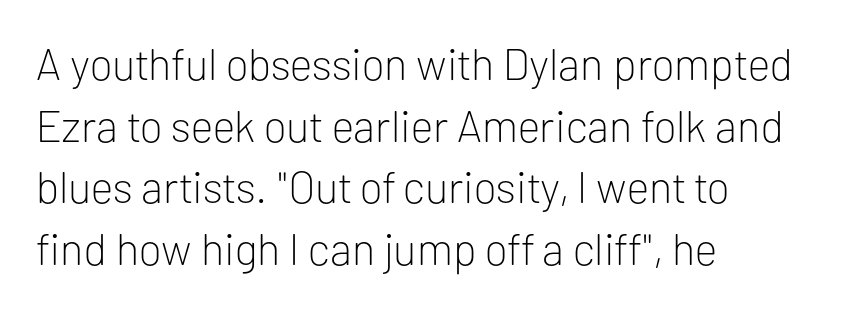
The letters sit at their default tracking, neither squeezed nor spread. The glyphs in this specimen are sans serif. Italic: no, the glyphs are upright roman. You could not count columns in this text — the font is proportionally spaced.
